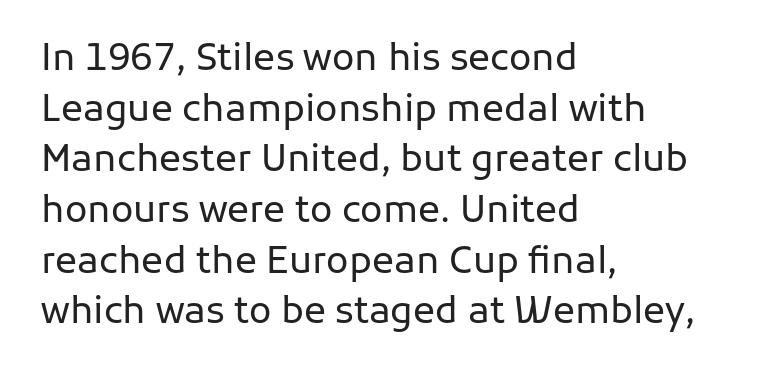
Q: Is the text bold? A: No.
Q: Is the text italic (slanted)? A: No, it is upright.
Q: Is the typeface a serif or a sans-serif typeface? A: Sans-serif.
Q: Is the text underlined? A: No.
Q: How is the paragraph aligned? A: Left-aligned.
Q: Is the spacing between letters normal or unusually wide? A: Normal.
Q: Is the spacing between lines tight, normal or loose? A: Normal.
Q: Width (condensed, normal, or wide)? A: Normal.
Q: Stroke contrast? A: Low.
Q: x-height? A: Medium.
Q: Monospaced? A: No.
